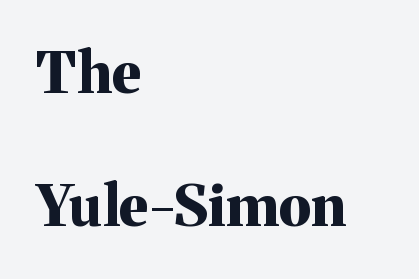
Q: Is the text bold? A: Yes.
Q: Is the text italic (slanted)? A: No, it is upright.
Q: Is the typeface a serif or a sans-serif typeface? A: Serif.
Q: Is the text underlined? A: No.
Q: How is the paragraph aligned? A: Left-aligned.
Q: Is the spacing between letters normal or unusually wide? A: Normal.
Q: Is the spacing between lines tight, normal or loose? A: Loose.
Q: Width (condensed, normal, or wide)? A: Normal.
Q: Stroke contrast? A: Medium.
Q: x-height? A: Medium.
Q: Monospaced? A: No.
